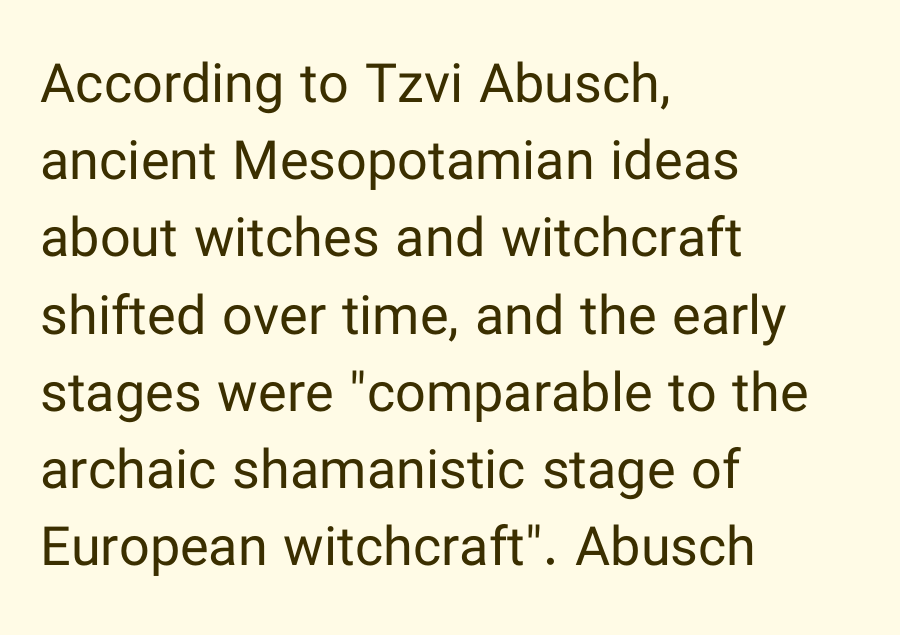
{"serif": "no", "italic": "no", "bold": "no", "weight": "regular", "width": "normal", "stroke_contrast": "low", "x_height": "medium", "monospaced": "no", "underline": "no", "align": "left", "line_spacing": "normal", "line_spacing_ratio": 1.43, "letter_spacing": "normal", "letter_spacing_em": 0.0, "glyph_px": 54}
